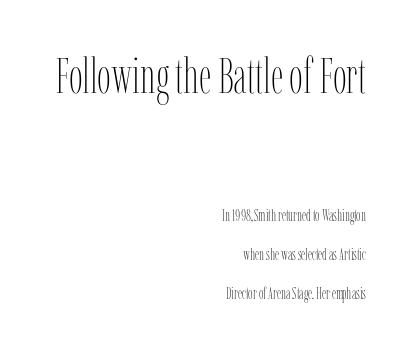
{"italic": "no", "bold": "no", "weight": "thin", "width": "condensed", "stroke_contrast": "low", "x_height": "medium", "monospaced": "no", "underline": "no", "align": "right", "line_spacing": "loose", "line_spacing_ratio": 2.44, "letter_spacing": "normal", "letter_spacing_em": 0.0, "larger_block": "first", "size_ratio": 3.06, "glyph_px": 49}
